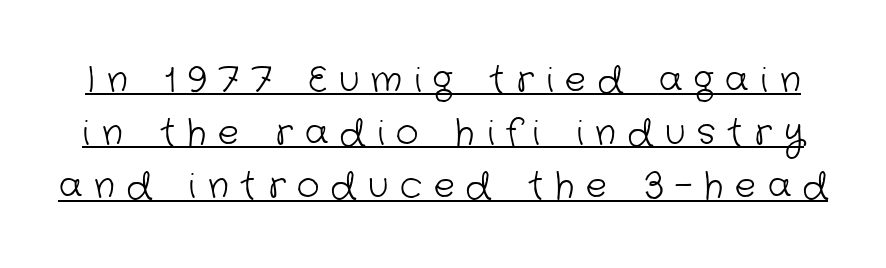
A rule runs beneath these lines of type. Horizontal bands of white between lines are of average thickness. The cut favours lightness, reaching ordinary text weight at its darkest. Think of a printed novel: that variable character pitch is what you see here.
